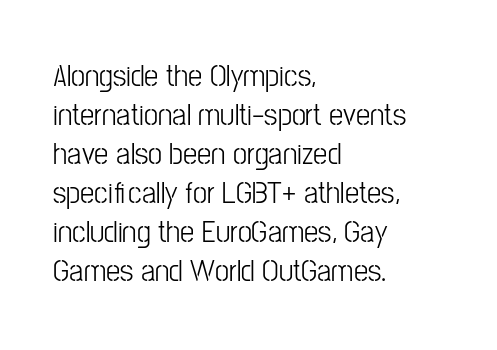
Q: Is the text bold? A: No.
Q: Is the text italic (slanted)? A: No, it is upright.
Q: Is the typeface a serif or a sans-serif typeface? A: Sans-serif.
Q: Is the text underlined? A: No.
Q: How is the paragraph aligned? A: Left-aligned.
Q: Is the spacing between letters normal or unusually wide? A: Normal.
Q: Width (condensed, normal, or wide)? A: Condensed.
Q: Stroke contrast? A: Low.
Q: x-height? A: Medium.
Q: Monospaced? A: No.
